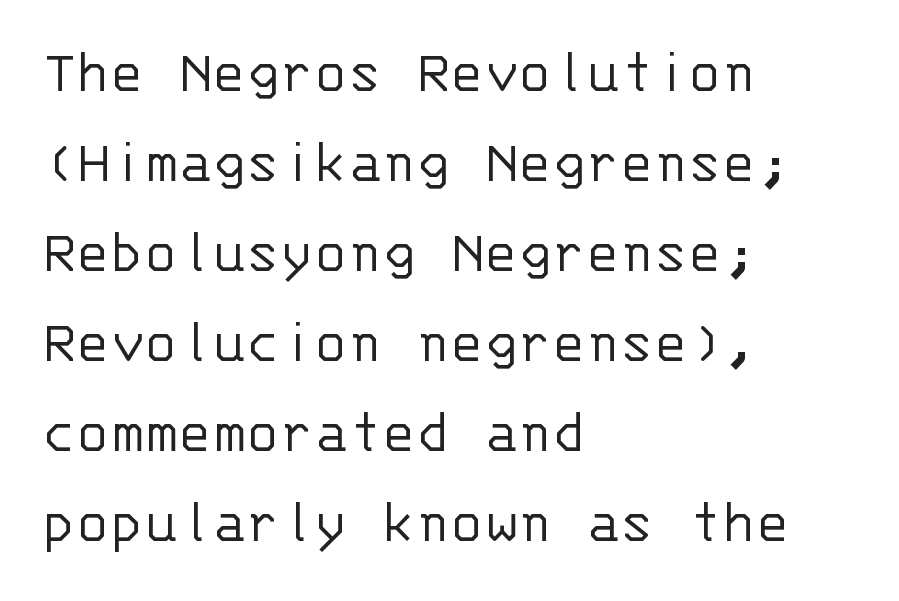
The area under the type is left untouched. Characters follow at the spacing the type designer built in. Unlike italic type, these characters show no tilt at all. I'd call this a sans setting — the letters go barefoot.
